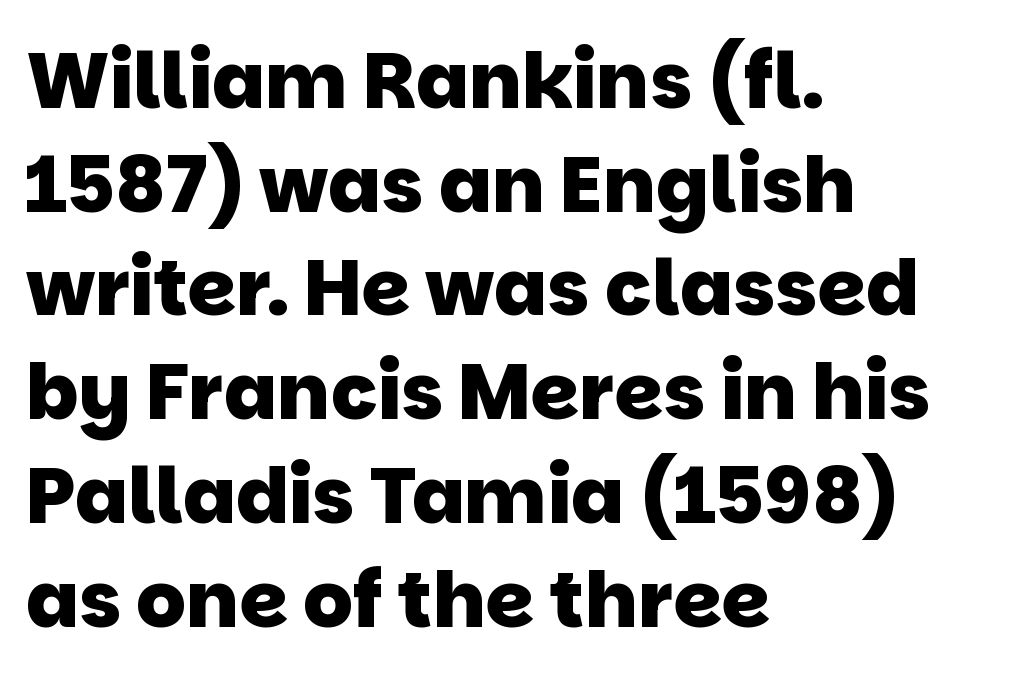
The image shows 78 px heavy sans-serif type; set left-aligned, normal line spacing (1.33x), normal letter spacing, not underlined; low stroke contrast and a large x-height.
